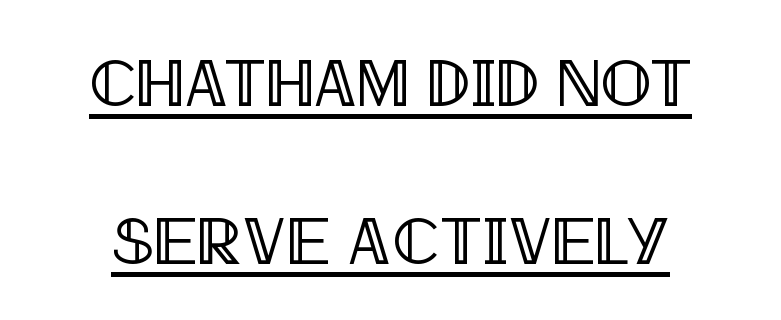
Does a line run under the words? Yes, clearly. Does the lettering tilt? It doesn't — this is upright. Each word holds together tightly as a unit, with standard inter-letter gaps. A typesetter would call this leading open, well beyond the default.
